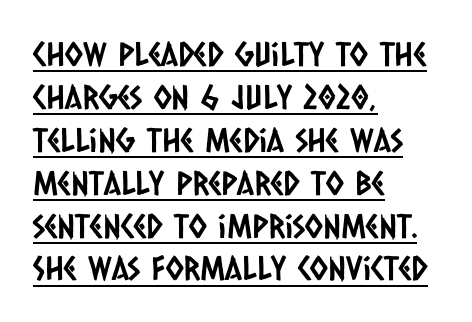
{"serif": "no", "width": "condensed", "stroke_contrast": "low", "x_height": "large", "monospaced": "no", "underline": "yes", "align": "left", "line_spacing": "normal", "line_spacing_ratio": 1.3, "letter_spacing": "normal", "letter_spacing_em": 0.0, "glyph_px": 33}
